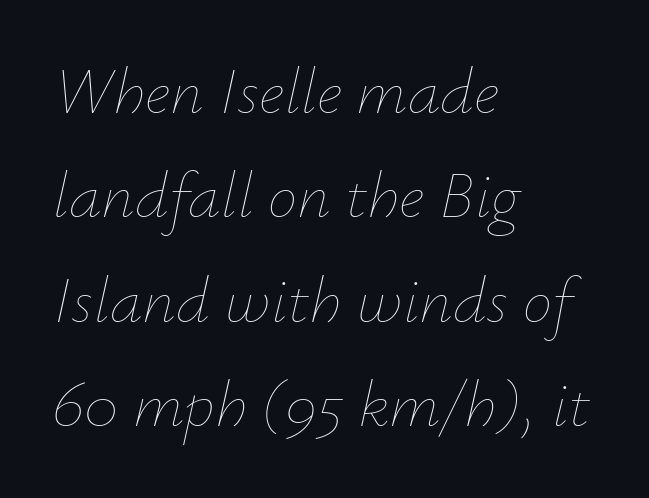
The passage shown is not underscored anywhere. Heaviness? Minimal to ordinary, like unemphasized prose. This sample keeps an unexceptional amount of space between lines. There is no visible air inserted between adjacent glyphs. Here the designer chose a conventional face with non-uniform glyph widths.
